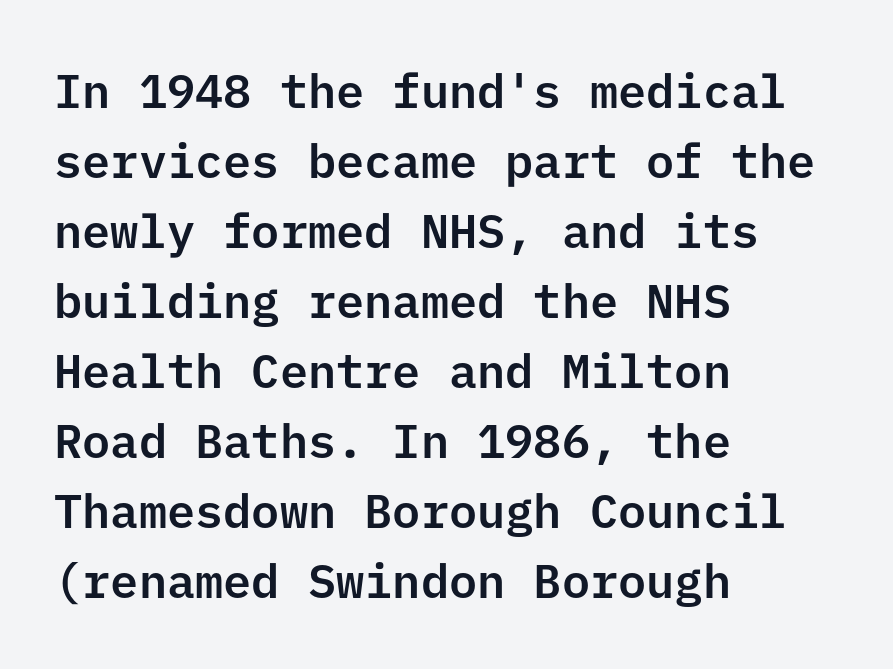
Words appear dense and cohesive because spacing is normal. Leading: standard. The letters carry no serifs — their stems end cleanly without finishing strokes. Any mark beneath the type? The region is blank.
